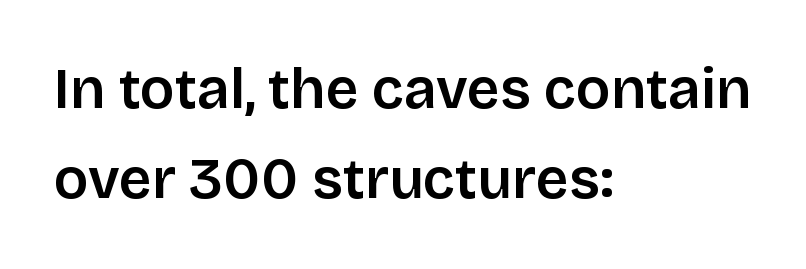
The image shows 57 px semibold sans-serif type, upright; set left-aligned, normal line spacing (1.58x), normal letter spacing, not underlined; low stroke contrast and a large x-height.
